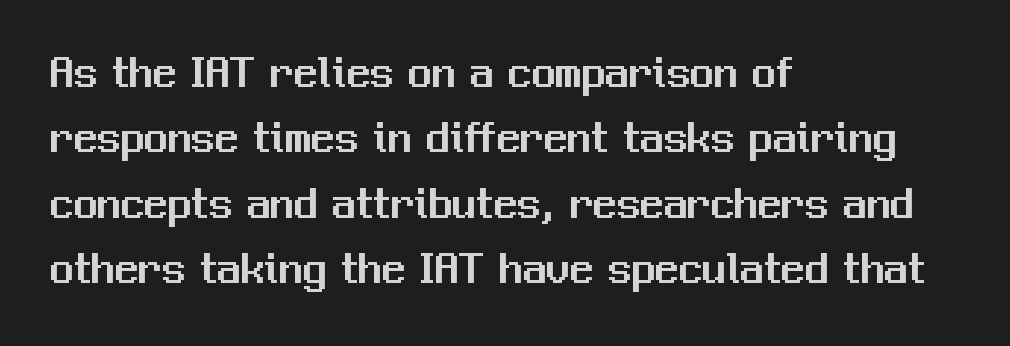
Q: Is the text italic (slanted)? A: No, it is upright.
Q: Is the typeface a serif or a sans-serif typeface? A: Sans-serif.
Q: Is the text underlined? A: No.
Q: How is the paragraph aligned? A: Left-aligned.
Q: Is the spacing between letters normal or unusually wide? A: Normal.
Q: Is the spacing between lines tight, normal or loose? A: Normal.
Q: Width (condensed, normal, or wide)? A: Normal.
Q: Stroke contrast? A: Medium.
Q: x-height? A: Medium.
Q: Monospaced? A: No.
